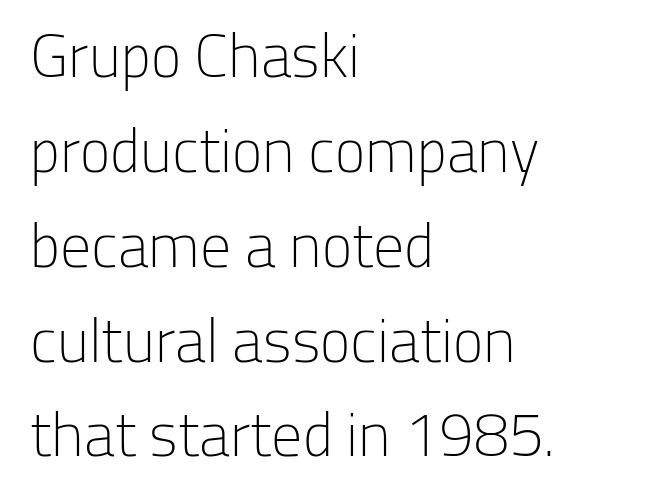
Q: Is the text bold? A: No.
Q: Is the text italic (slanted)? A: No, it is upright.
Q: Is the typeface a serif or a sans-serif typeface? A: Sans-serif.
Q: Is the text underlined? A: No.
Q: How is the paragraph aligned? A: Left-aligned.
Q: Is the spacing between letters normal or unusually wide? A: Normal.
Q: Is the spacing between lines tight, normal or loose? A: Normal.
Q: Width (condensed, normal, or wide)? A: Normal.
Q: Stroke contrast? A: Low.
Q: x-height? A: Medium.
Q: Monospaced? A: No.
